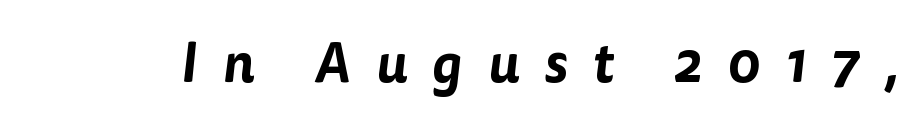
Q: Is the typeface a serif or a sans-serif typeface? A: Sans-serif.
Q: Is the text underlined? A: No.
Q: Is the spacing between letters normal or unusually wide? A: Unusually wide.
Q: Width (condensed, normal, or wide)? A: Normal.
Q: Stroke contrast? A: Low.
Q: x-height? A: Medium.
Q: Monospaced? A: No.
